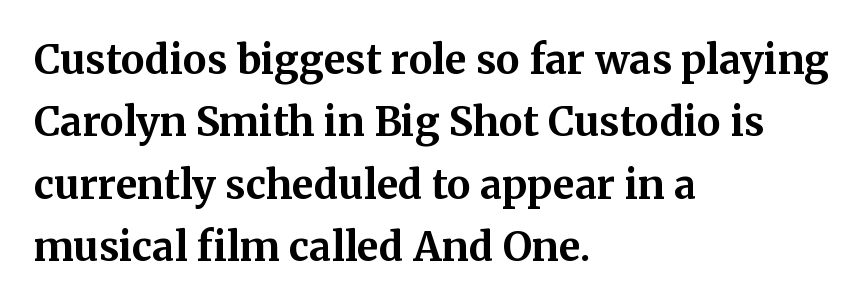
Caption: standard tracking, unaltered. Is there much room between lines? A standard amount, neither cramped nor airy. The string is rendered with underlining switched off. Horizontal alignment here is leftward, the default for most running prose.
